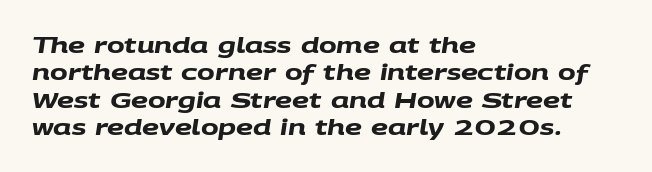
Q: Is the text bold? A: Yes.
Q: Is the text underlined? A: No.
Q: How is the paragraph aligned? A: Left-aligned.
Q: Is the spacing between letters normal or unusually wide? A: Normal.
Q: Is the spacing between lines tight, normal or loose? A: Normal.
